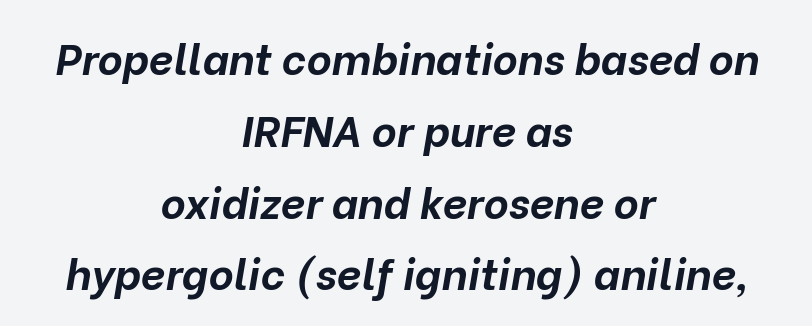
The passage shown is typed in a proportional face where columns would drift. Whoever set this chose a conventional vertical rhythm. Notice how thick the strokes are: this is what a full bold looks like. Posture: slanted.
